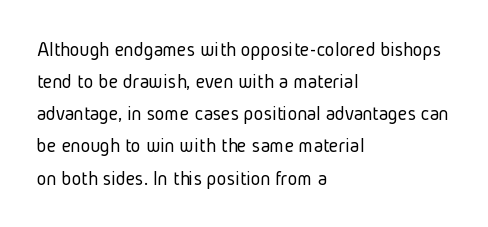
Is the block centered? No — it sits flush against the left margin. Honestly, the row spacing looks completely unremarkable. Check under the words: just untouched page. Ascenders rise straight up at ninety degrees. Nobody touched the tracking dial on this one.
